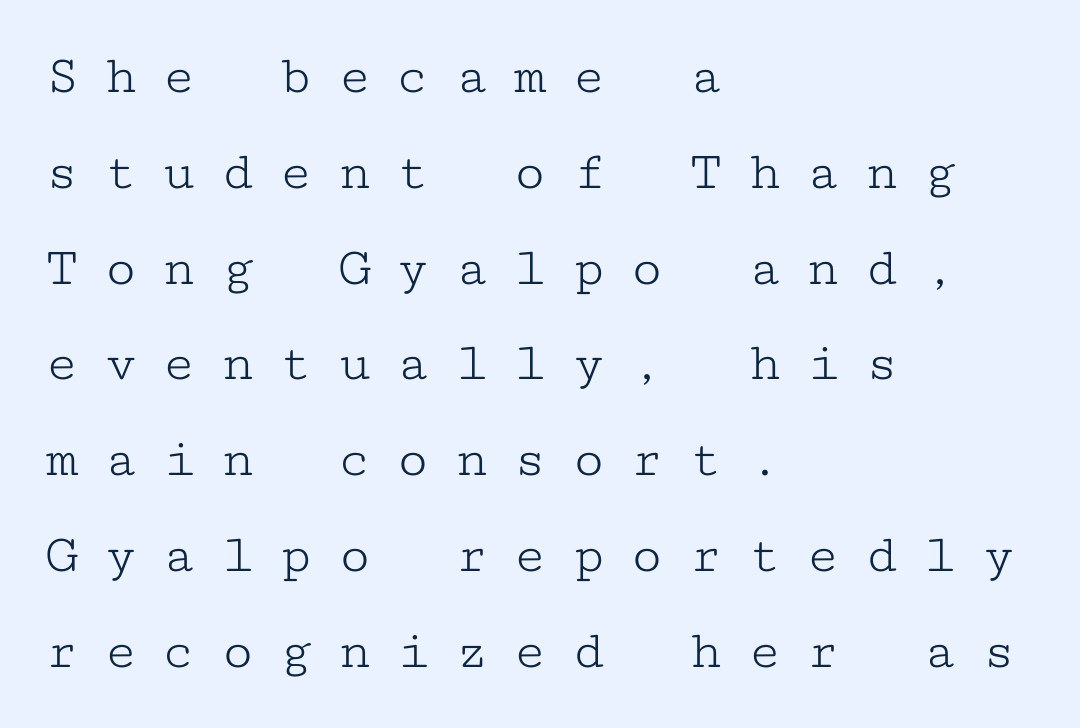
The image shows 56 px light, wide serif type, upright, monospaced; set left-aligned, line spacing 1.71x, unusually wide letter spacing (+0.44 em), not underlined; low stroke contrast and a medium x-height.
